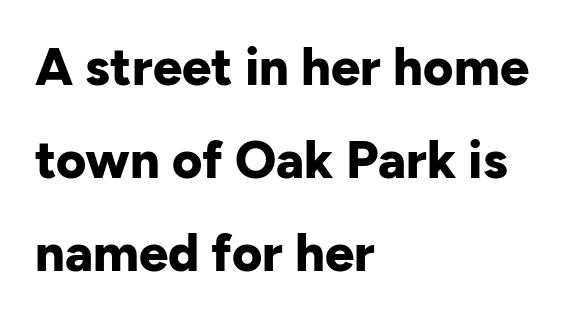
Underlining? Definitely not there. What stands out about the letter spacing? Nothing — it is the standard amount. The designer went with a sans here, leaving each stem footless. The letters are bold, with thick, heavy strokes. When letters stand straight like this, we call the style roman or upright. In CSS terms this would be text-align: left.
